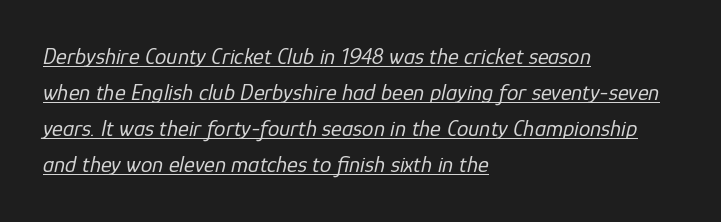
Q: Is the text bold? A: No.
Q: Is the text italic (slanted)? A: Yes, it leans right by about 12 degrees.
Q: Is the text underlined? A: Yes.
Q: How is the paragraph aligned? A: Left-aligned.
Q: Is the spacing between letters normal or unusually wide? A: Normal.
Q: Is the spacing between lines tight, normal or loose? A: Normal.
